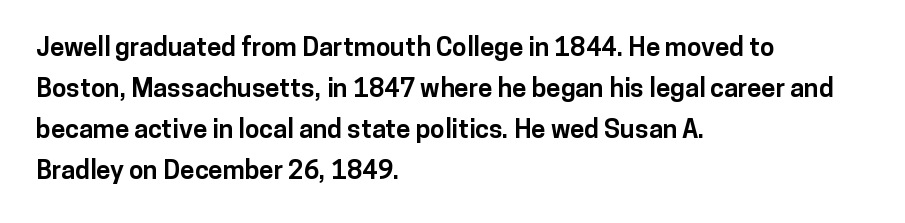
Standard letterfit; no display-style spreading of the glyphs. Compared with typical paragraphs, the rows here are spaced about the same. A bare baseline throughout the passage. Every stem runs plumb, perpendicular to the baseline. The typesetter chose a ragged-right arrangement here. The font is running at its bold setting.
